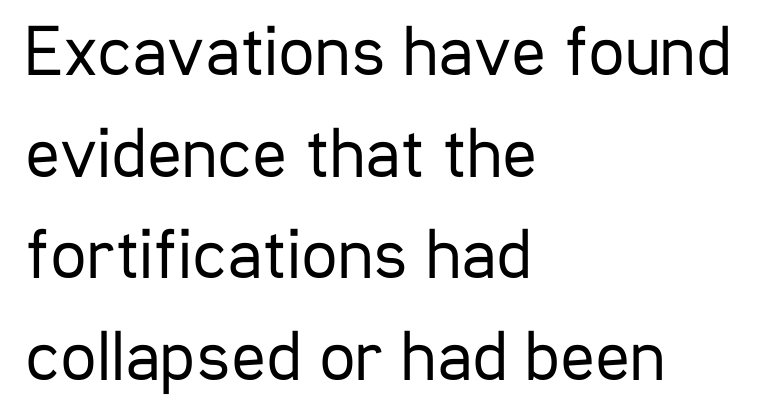
Q: Is the text bold? A: No.
Q: Is the text italic (slanted)? A: No, it is upright.
Q: Is the typeface a serif or a sans-serif typeface? A: Sans-serif.
Q: Is the text underlined? A: No.
Q: How is the paragraph aligned? A: Left-aligned.
Q: Is the spacing between letters normal or unusually wide? A: Normal.
Q: Is the spacing between lines tight, normal or loose? A: Normal.
Q: Width (condensed, normal, or wide)? A: Condensed.
Q: Stroke contrast? A: Low.
Q: x-height? A: Medium.
Q: Monospaced? A: No.
